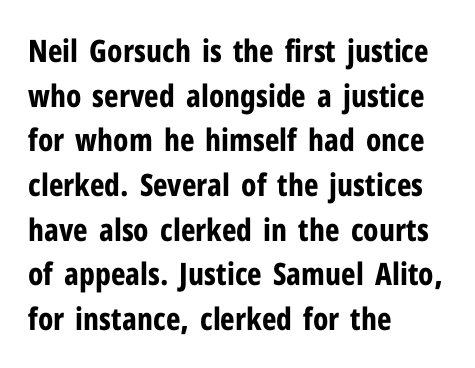
{"serif": "no", "italic": "no", "bold": "yes", "weight": "bold", "width": "condensed", "stroke_contrast": "low", "x_height": "medium", "monospaced": "no", "underline": "no", "align": "left", "line_spacing": "normal", "line_spacing_ratio": 1.44, "letter_spacing": "normal", "letter_spacing_em": 0.0, "glyph_px": 31}
